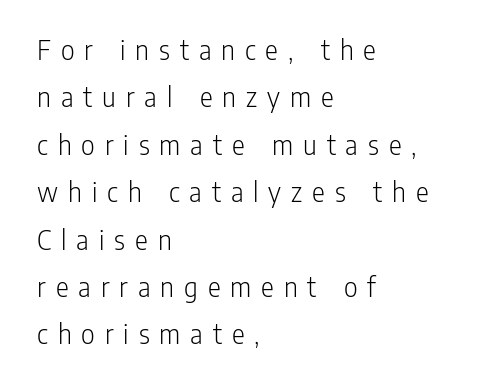
Q: Is the text bold? A: No.
Q: Is the text italic (slanted)? A: No, it is upright.
Q: Is the typeface a serif or a sans-serif typeface? A: Sans-serif.
Q: Is the text underlined? A: No.
Q: How is the paragraph aligned? A: Left-aligned.
Q: Is the spacing between letters normal or unusually wide? A: Unusually wide.
Q: Is the spacing between lines tight, normal or loose? A: Normal.
Q: Width (condensed, normal, or wide)? A: Condensed.
Q: Stroke contrast? A: Low.
Q: x-height? A: Medium.
Q: Monospaced? A: No.
